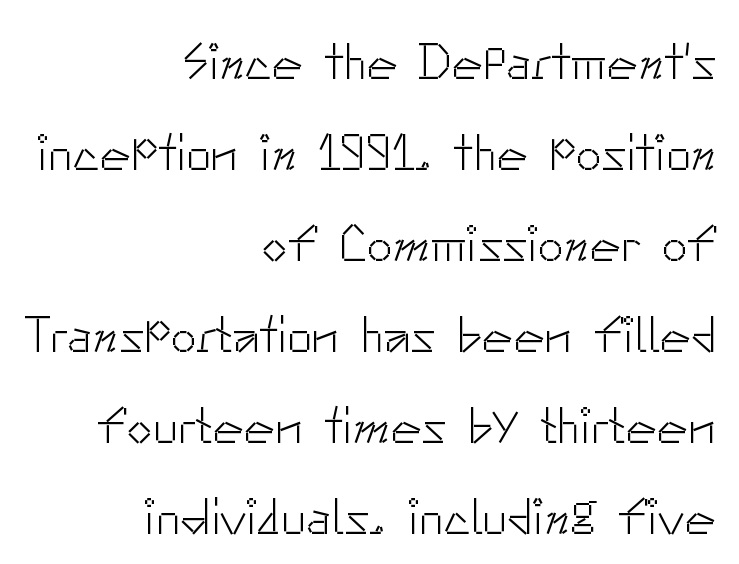
{"serif": "no", "italic": "no", "bold": "no", "weight": "light", "width": "normal", "stroke_contrast": "low", "x_height": "small", "monospaced": "no", "underline": "no", "align": "right", "line_spacing_ratio": 1.75, "letter_spacing": "normal", "letter_spacing_em": 0.0, "glyph_px": 52}
